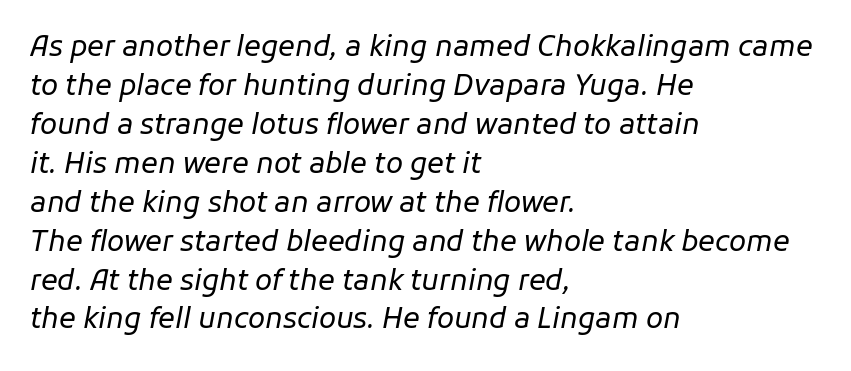
Q: Is the text bold? A: No.
Q: Is the text italic (slanted)? A: Yes, it leans right by about 11 degrees.
Q: Is the text underlined? A: No.
Q: How is the paragraph aligned? A: Left-aligned.
Q: Is the spacing between letters normal or unusually wide? A: Normal.
Q: Is the spacing between lines tight, normal or loose? A: Normal.
Q: Width (condensed, normal, or wide)? A: Normal.
Q: Stroke contrast? A: Low.
Q: x-height? A: Medium.
Q: Monospaced? A: No.
